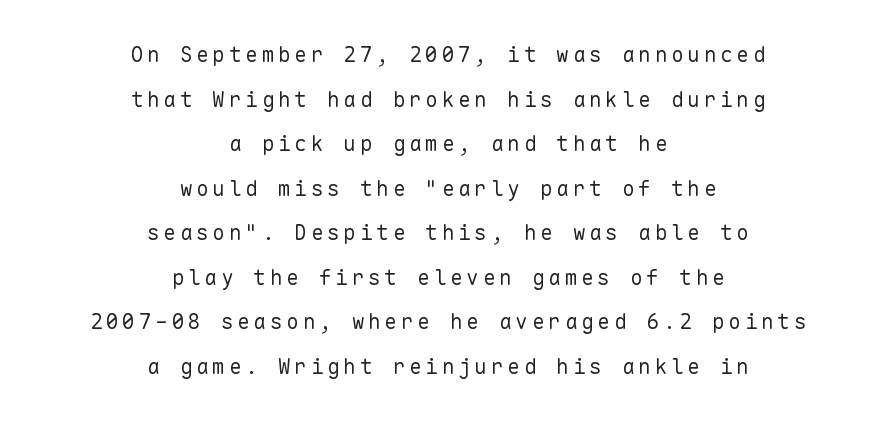
The image shows 21 px text type, upright; set centered, loose line spacing (2.12x), not underlined.
